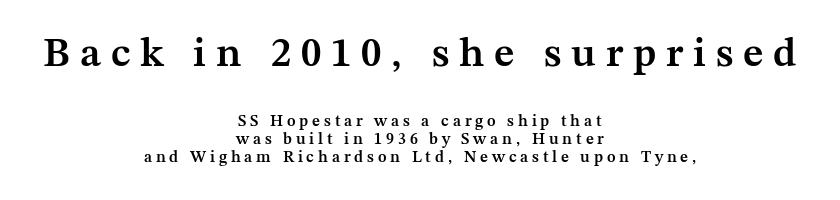
Line spacing here is tight. Character widths vary here, with narrow letters taking less room than wide ones. Typeset on center — no edge is straight. The first block has been scaled up relative to the second. In terms of weight, the rendering is demibold, just under bold.
